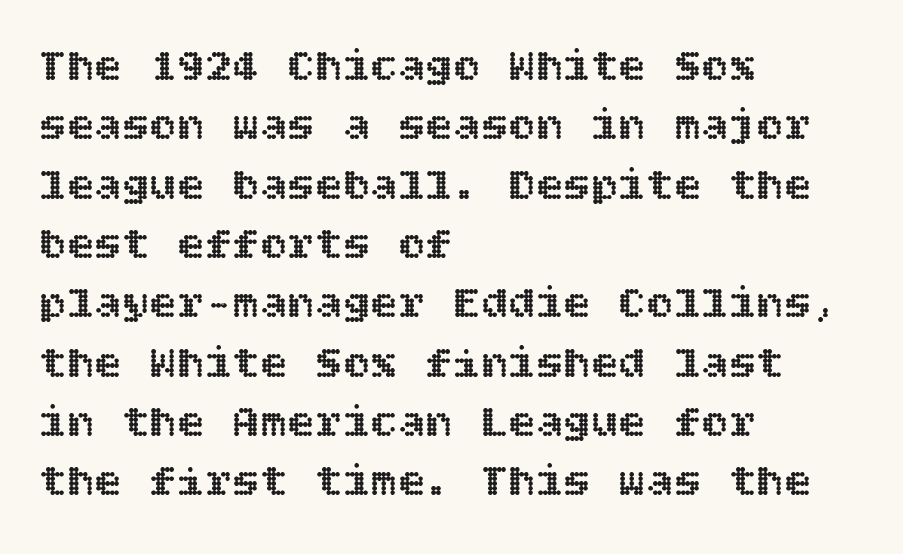
The image shows 46 px text type, upright; set left-aligned, normal line spacing (1.29x), normal letter spacing, not underlined; a large x-height.
